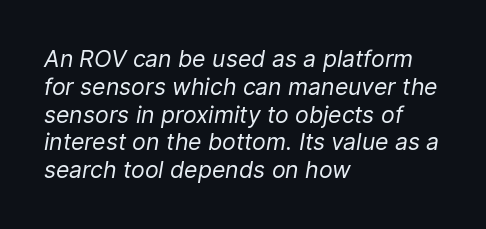
Only glyphs here, with clear space below each row. Line beginnings align vertically; line endings do not. Stroke mass is kept to a normal reading level or below. Characters follow at the spacing the type designer built in. The letters are slanted; this is an italic face.
